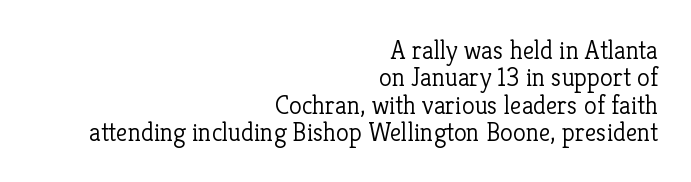
The image shows 26 px text type, upright; set right-aligned, tight line spacing (1.05x), normal letter spacing, not underlined.
